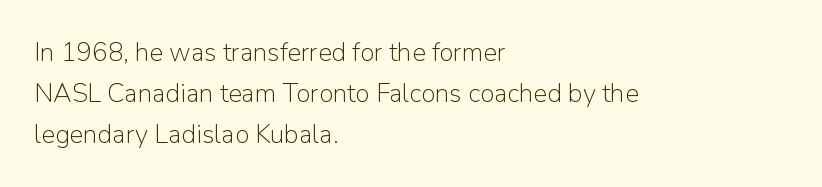
{"italic": "no", "bold": "no", "underline": "no", "align": "left", "line_spacing": "normal", "line_spacing_ratio": 1.57, "letter_spacing": "normal", "letter_spacing_em": 0.0, "glyph_px": 26}
